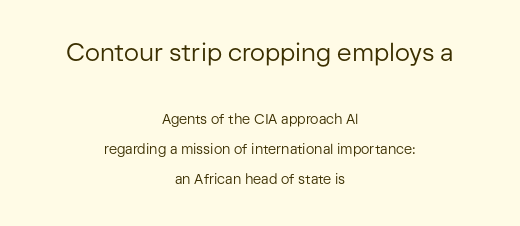
The image shows 25 px text type, upright; set centered, loose line spacing (2.14x), normal letter spacing, not underlined; the first (top) block is 1.79x larger.
